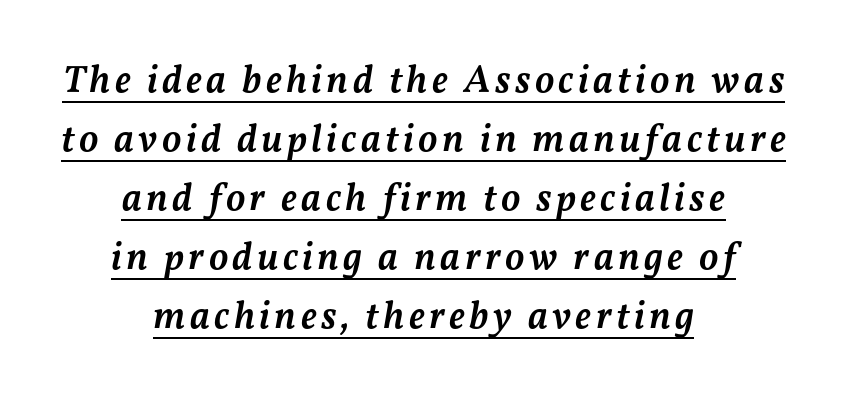
Q: Is the text bold? A: Semi-bold.
Q: Is the text italic (slanted)? A: Yes, it leans right by about 11 degrees.
Q: Is the text underlined? A: Yes.
Q: How is the paragraph aligned? A: Centered.
Q: Is the spacing between lines tight, normal or loose? A: Normal.
Q: Width (condensed, normal, or wide)? A: Normal.
Q: Stroke contrast? A: Medium.
Q: x-height? A: Medium.
Q: Monospaced? A: No.
